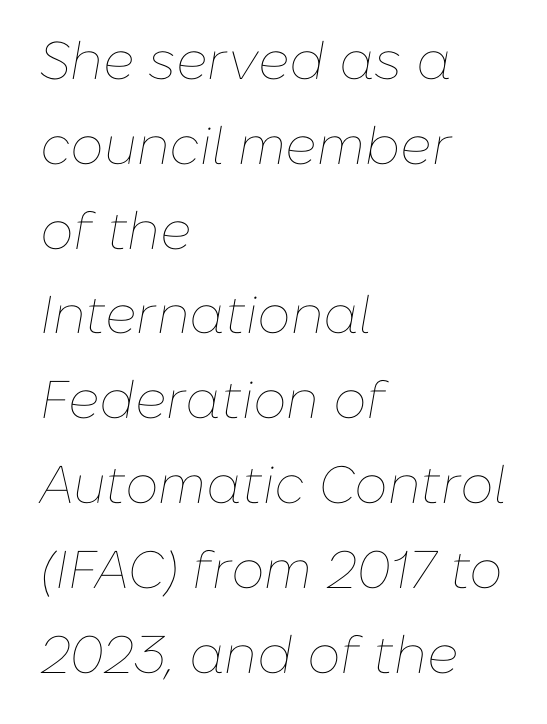
Q: Is the text bold? A: No.
Q: Is the text italic (slanted)? A: Yes, it leans right by about 10 degrees.
Q: Is the text underlined? A: No.
Q: How is the paragraph aligned? A: Left-aligned.
Q: Is the spacing between letters normal or unusually wide? A: Normal.
Q: Is the spacing between lines tight, normal or loose? A: Normal.
Q: Width (condensed, normal, or wide)? A: Normal.
Q: Stroke contrast? A: Low.
Q: x-height? A: Medium.
Q: Monospaced? A: No.
